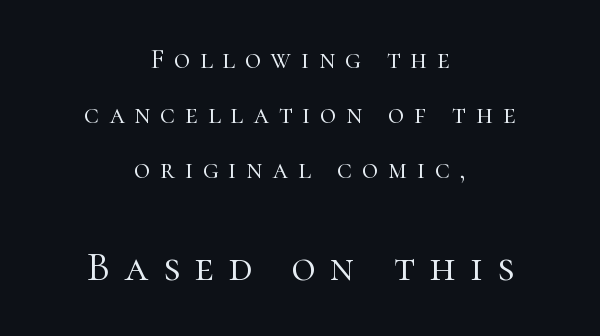
{"serif": "yes", "italic": "no", "bold": "no", "weight": "light", "width": "normal", "stroke_contrast": "high", "x_height": "medium", "monospaced": "no", "underline": "no", "align": "center", "line_spacing": "loose", "line_spacing_ratio": 1.97, "letter_spacing": "wide", "letter_spacing_em": 0.35, "larger_block": "second", "size_ratio": 1.5, "glyph_px": 42}
